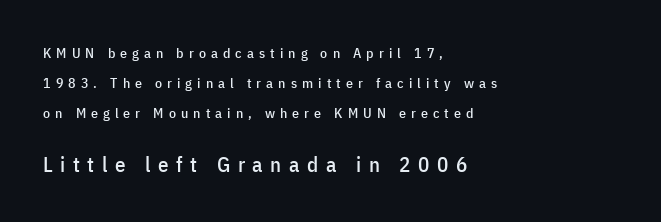
The image shows 21 px text type, upright; set left-aligned, loose line spacing (2.15x), unusually wide letter spacing (+0.36 em), not underlined; the second (bottom) block is 1.5x larger.
